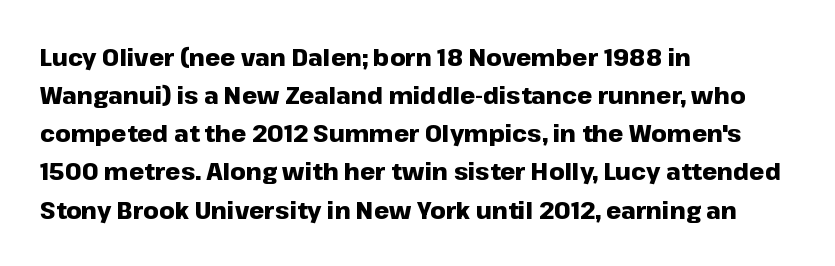
{"italic": "no", "bold": "yes", "underline": "no", "align": "left", "line_spacing": "normal", "line_spacing_ratio": 1.59, "letter_spacing": "normal", "letter_spacing_em": 0.0, "glyph_px": 24}
